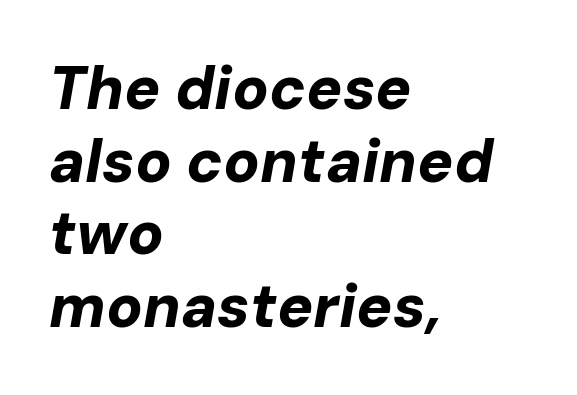
{"italic": "yes", "lean": "right", "slant_degrees": 10, "bold": "yes", "weight": "bold", "width": "normal", "stroke_contrast": "low", "x_height": "medium", "monospaced": "no", "underline": "no", "align": "left", "line_spacing_ratio": 1.21, "letter_spacing": "normal", "letter_spacing_em": 0.0, "glyph_px": 60}
